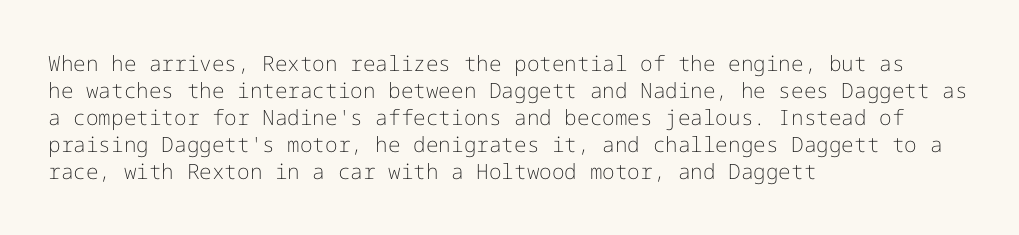
Q: Is the text bold? A: No.
Q: Is the text italic (slanted)? A: No, it is upright.
Q: Is the text underlined? A: No.
Q: How is the paragraph aligned? A: Left-aligned.
Q: Is the spacing between letters normal or unusually wide? A: Normal.
Q: Is the spacing between lines tight, normal or loose? A: Normal.
